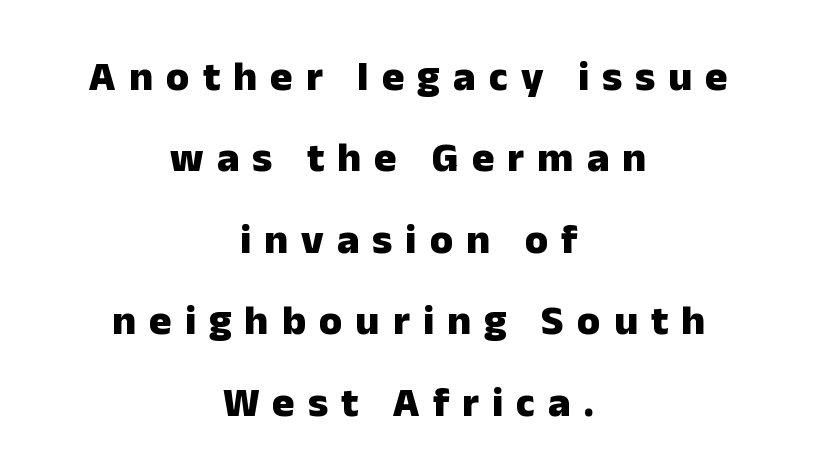
Q: Is the text bold? A: Yes.
Q: Is the text italic (slanted)? A: No, it is upright.
Q: Is the typeface a serif or a sans-serif typeface? A: Sans-serif.
Q: Is the text underlined? A: No.
Q: How is the paragraph aligned? A: Centered.
Q: Is the spacing between letters normal or unusually wide? A: Unusually wide.
Q: Is the spacing between lines tight, normal or loose? A: Loose.
Q: Width (condensed, normal, or wide)? A: Normal.
Q: Stroke contrast? A: Low.
Q: x-height? A: Medium.
Q: Monospaced? A: No.
